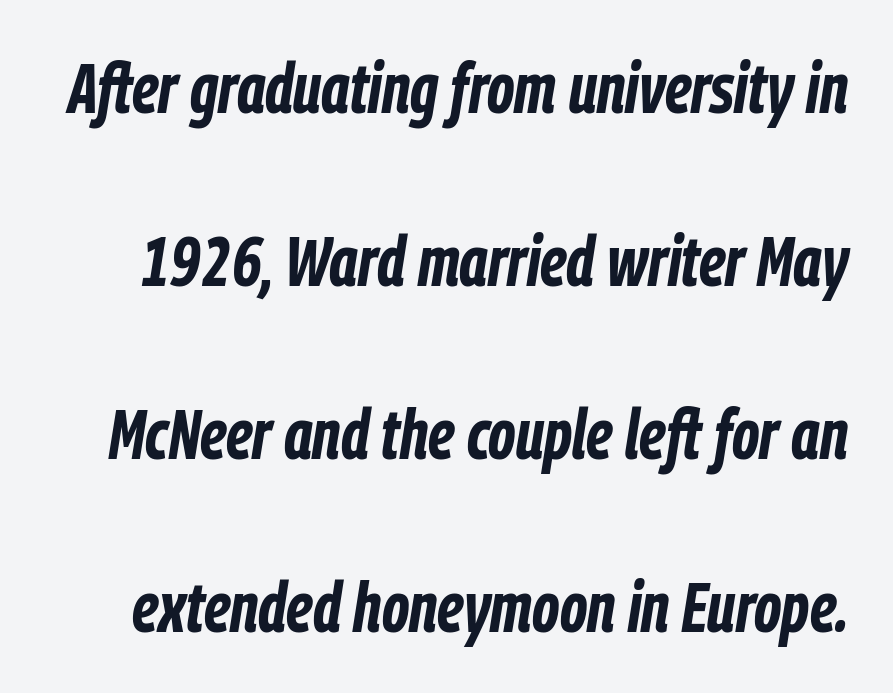
{"italic": "yes", "lean": "right", "slant_degrees": 9, "bold": "yes", "weight": "bold", "width": "condensed", "stroke_contrast": "low", "x_height": "medium", "monospaced": "no", "underline": "no", "line_spacing": "loose", "line_spacing_ratio": 2.47, "letter_spacing": "normal", "letter_spacing_em": 0.0, "glyph_px": 70}
